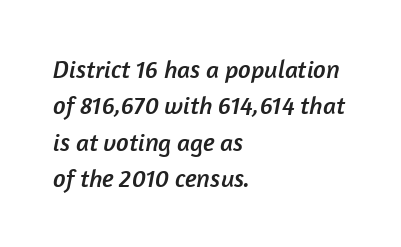
{"underline": "no", "align": "left", "line_spacing": "normal", "line_spacing_ratio": 1.46, "letter_spacing": "normal", "letter_spacing_em": 0.0, "glyph_px": 25}
